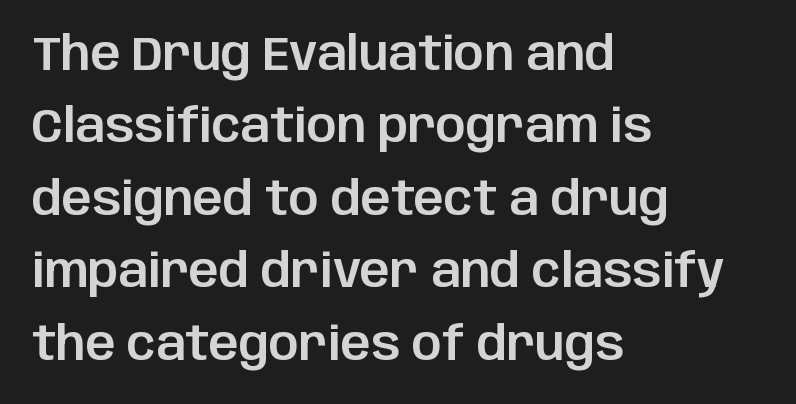
The image shows 47 px sans-serif type, upright; set left-aligned, normal line spacing (1.54x), normal letter spacing, not underlined; low stroke contrast and a large x-height.
